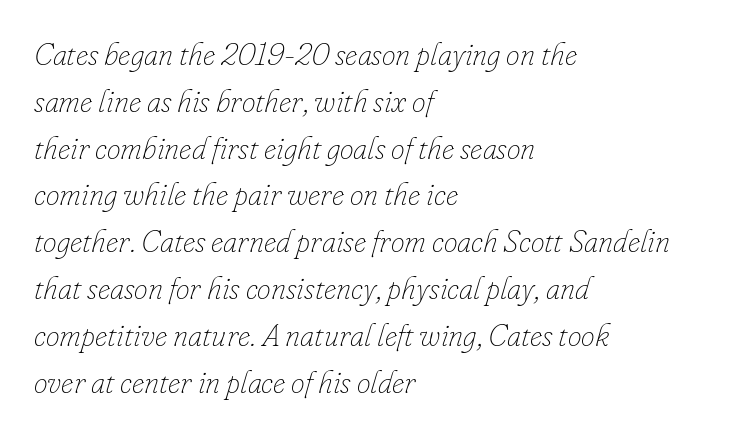
Q: Is the text bold? A: No.
Q: Is the text italic (slanted)? A: Yes, it leans right by about 16 degrees.
Q: Is the text underlined? A: No.
Q: How is the paragraph aligned? A: Left-aligned.
Q: Is the spacing between letters normal or unusually wide? A: Normal.
Q: Is the spacing between lines tight, normal or loose? A: Normal.
Q: Width (condensed, normal, or wide)? A: Normal.
Q: Stroke contrast? A: Low.
Q: x-height? A: Small.
Q: Monospaced? A: No.
